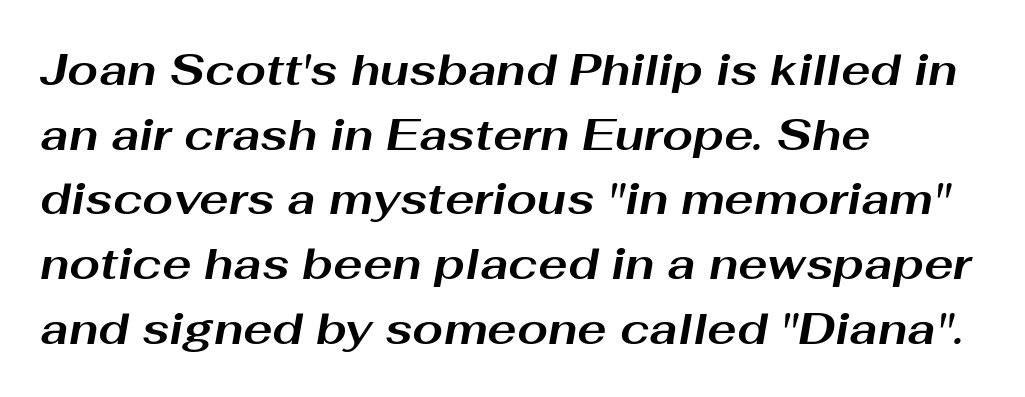
{"italic": "yes", "lean": "right", "slant_degrees": 10, "bold": "yes", "weight": "bold", "width": "wide", "stroke_contrast": "medium", "x_height": "medium", "monospaced": "no", "underline": "no", "align": "left", "line_spacing": "normal", "line_spacing_ratio": 1.47, "letter_spacing": "normal", "letter_spacing_em": 0.0, "glyph_px": 44}
